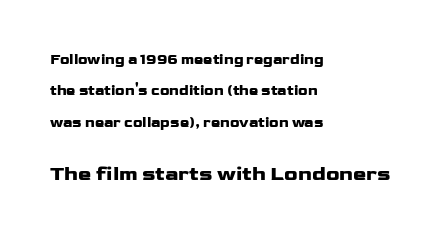
The block of text is sparse from top to bottom, with ample space between rows. The words here are not underlined. The lettering holds an erect, upright posture throughout. The more generous point size was reserved for the lower chunk.
